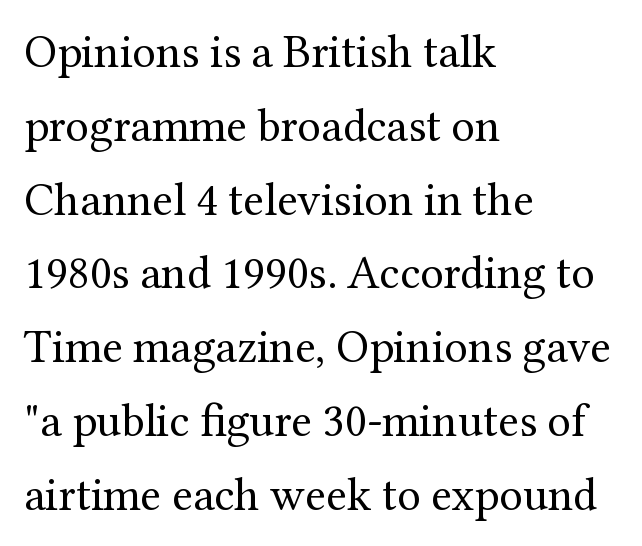
Q: Is the text bold? A: No.
Q: Is the text italic (slanted)? A: No, it is upright.
Q: Is the typeface a serif or a sans-serif typeface? A: Serif.
Q: Is the text underlined? A: No.
Q: How is the paragraph aligned? A: Left-aligned.
Q: Is the spacing between letters normal or unusually wide? A: Normal.
Q: Is the spacing between lines tight, normal or loose? A: Normal.
Q: Width (condensed, normal, or wide)? A: Normal.
Q: Stroke contrast? A: Medium.
Q: x-height? A: Medium.
Q: Monospaced? A: No.
